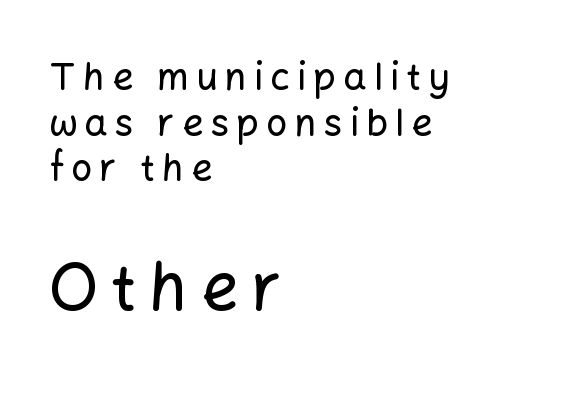
If you drew a line through each stem, it would be perfectly vertical. Characters follow at a spacing far wider than the type designer built in. The rendering uses natural spacing where letterforms have individual widths. Serif or sans? Sans — the stroke terminals are bare. Scale increases going downward across the two blocks.
